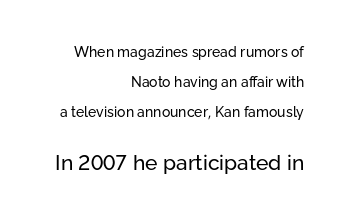
Q: Is the text bold? A: No.
Q: Is the text italic (slanted)? A: No, it is upright.
Q: Is the text underlined? A: No.
Q: How is the paragraph aligned? A: Right-aligned.
Q: Is the spacing between letters normal or unusually wide? A: Normal.
Q: Is the spacing between lines tight, normal or loose? A: Loose.
Q: Which block of text is set in a larger size, the first (top) or the second (bottom)? A: The second (bottom) one.
